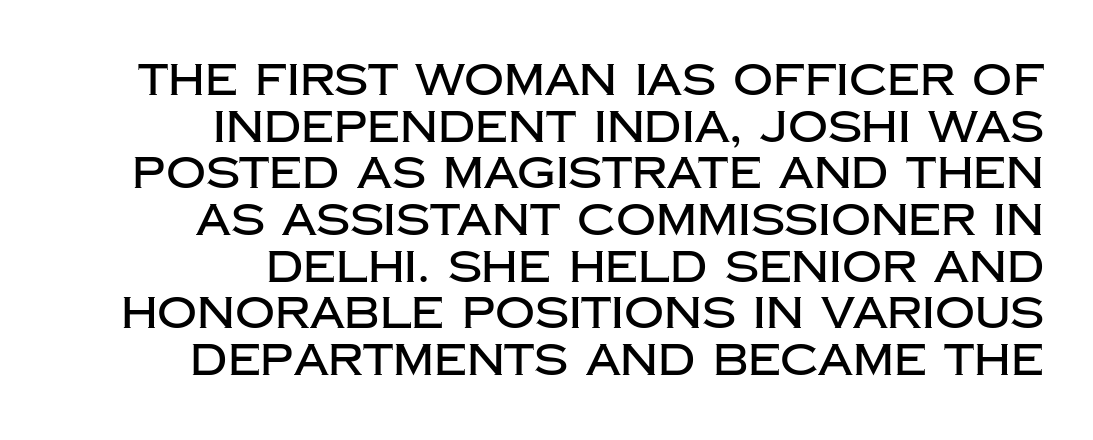
The image shows 44 px sans-serif type, upright; set right-aligned, tight line spacing (1.06x), normal letter spacing, not underlined; low stroke contrast and a large x-height.
